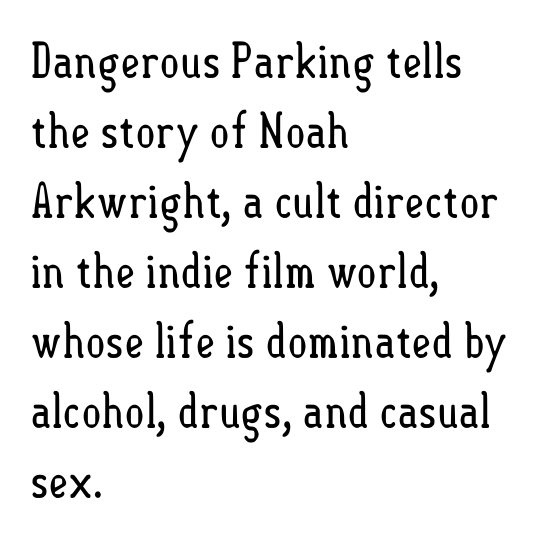
The image shows 48 px regular-weight, condensed type, upright; set left-aligned, normal line spacing (1.46x), normal letter spacing, not underlined; low stroke contrast and a small x-height.
